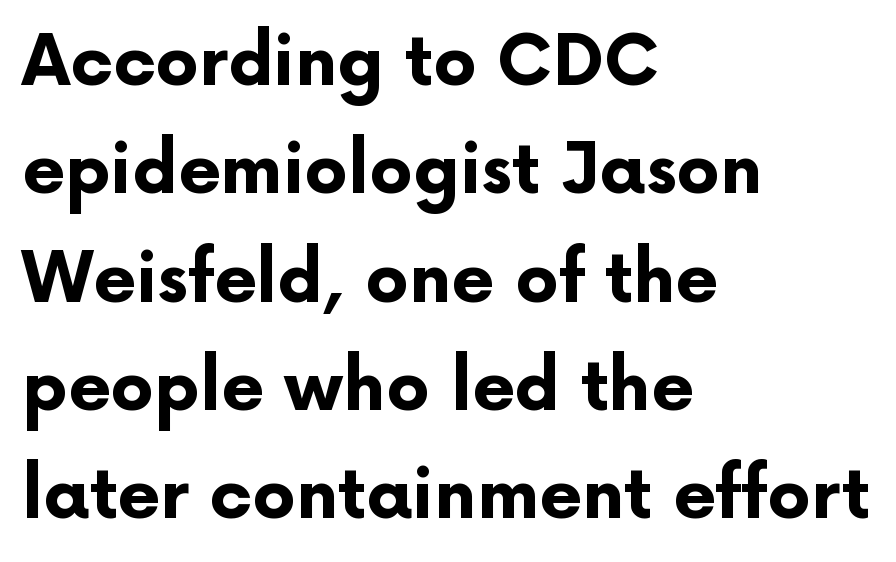
A typesetter would mark this as roman, not italic. A classic flush-left, rag-right setting is used for this passage. Vertical spacing — default. Nothing unusual about the tracking: characters are spaced as the font intends. The rendering uses natural spacing where letterforms have individual widths.
